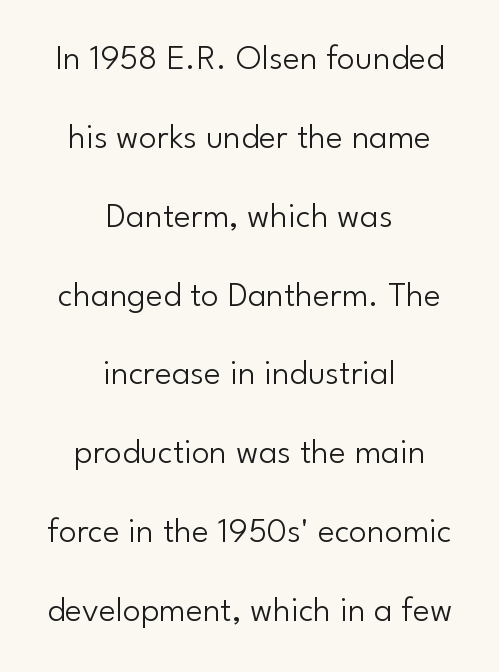
{"serif": "no", "italic": "no", "bold": "no", "weight": "light", "width": "normal", "stroke_contrast": "low", "x_height": "small", "monospaced": "no", "underline": "no", "align": "center", "line_spacing": "loose", "line_spacing_ratio": 2.19, "letter_spacing": "normal", "letter_spacing_em": 0.0, "glyph_px": 36}
